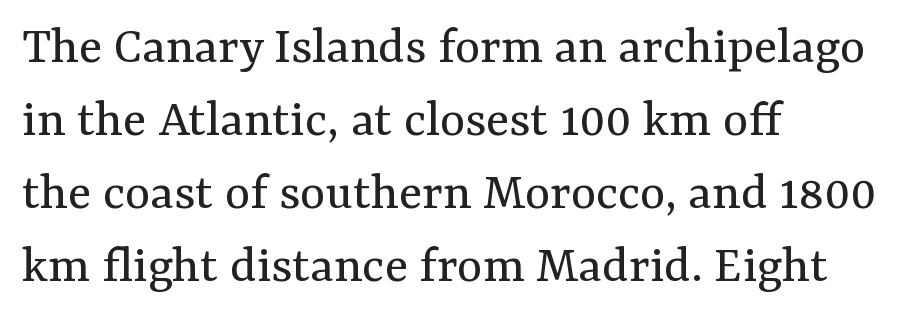
Q: Is the text bold? A: No.
Q: Is the text italic (slanted)? A: No, it is upright.
Q: Is the typeface a serif or a sans-serif typeface? A: Serif.
Q: Is the text underlined? A: No.
Q: How is the paragraph aligned? A: Left-aligned.
Q: Is the spacing between letters normal or unusually wide? A: Normal.
Q: Is the spacing between lines tight, normal or loose? A: Normal.
Q: Width (condensed, normal, or wide)? A: Normal.
Q: Stroke contrast? A: Medium.
Q: x-height? A: Medium.
Q: Monospaced? A: No.
